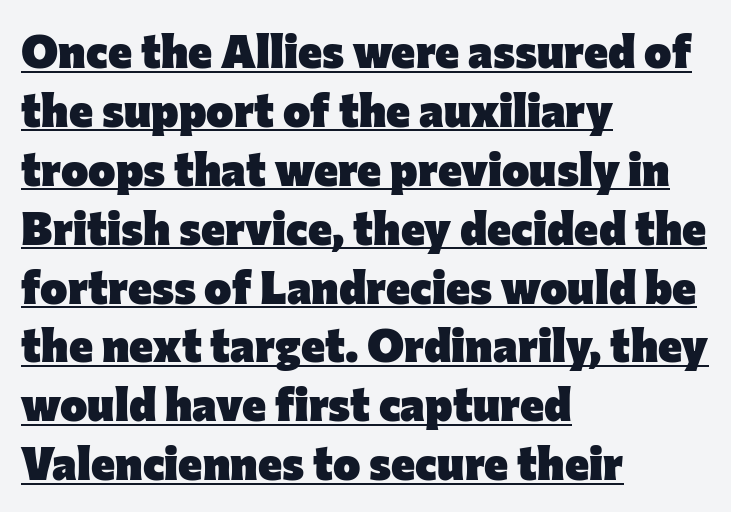
{"serif": "no", "italic": "no", "bold": "yes", "weight": "heavy", "width": "normal", "stroke_contrast": "low", "x_height": "medium", "monospaced": "no", "underline": "yes", "align": "left", "line_spacing": "normal", "line_spacing_ratio": 1.28, "letter_spacing": "normal", "letter_spacing_em": 0.0, "glyph_px": 46}
